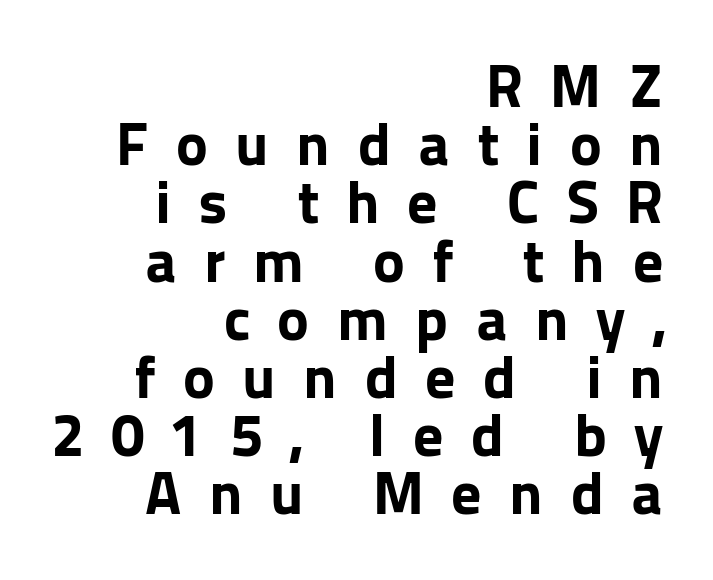
Q: Is the text bold? A: Yes.
Q: Is the text italic (slanted)? A: No, it is upright.
Q: Is the typeface a serif or a sans-serif typeface? A: Sans-serif.
Q: Is the text underlined? A: No.
Q: How is the paragraph aligned? A: Right-aligned.
Q: Is the spacing between letters normal or unusually wide? A: Unusually wide.
Q: Is the spacing between lines tight, normal or loose? A: Tight.
Q: Width (condensed, normal, or wide)? A: Normal.
Q: Stroke contrast? A: Low.
Q: x-height? A: Medium.
Q: Monospaced? A: No.
